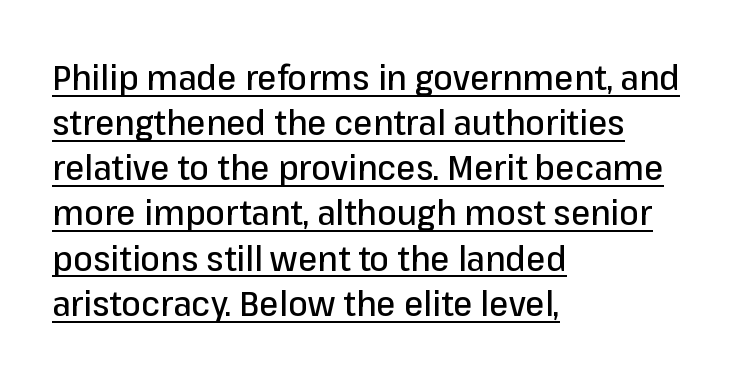
Ascenders rise straight up at ninety degrees. Regarding leading, the lines here are spaced in the standard way. The passage shown has conventional tracking throughout. The font family rendered here belongs to the sans-serif group. Varying glyph widths throughout — classic text-font behaviour.
